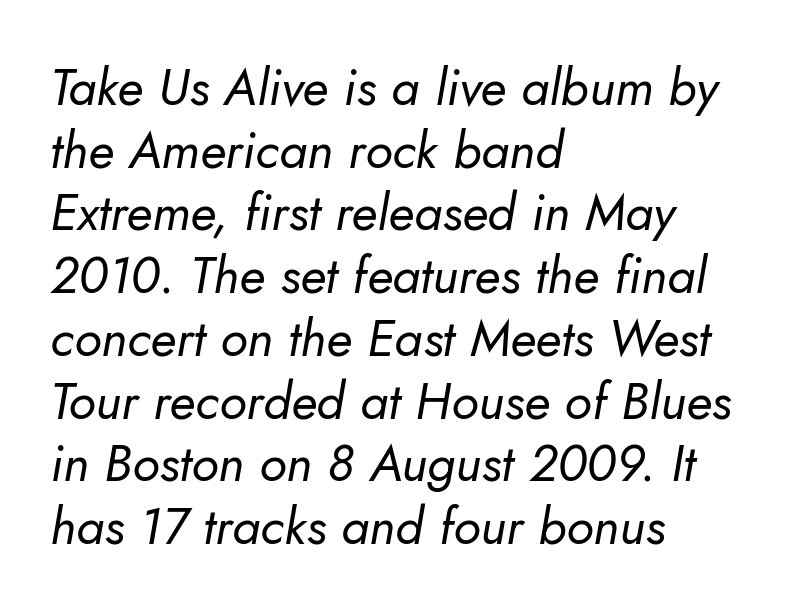
Q: Is the text bold? A: No.
Q: Is the text italic (slanted)? A: Yes, it leans right by about 5 degrees.
Q: Is the text underlined? A: No.
Q: How is the paragraph aligned? A: Left-aligned.
Q: Is the spacing between letters normal or unusually wide? A: Normal.
Q: Width (condensed, normal, or wide)? A: Normal.
Q: Stroke contrast? A: Low.
Q: x-height? A: Small.
Q: Monospaced? A: No.
